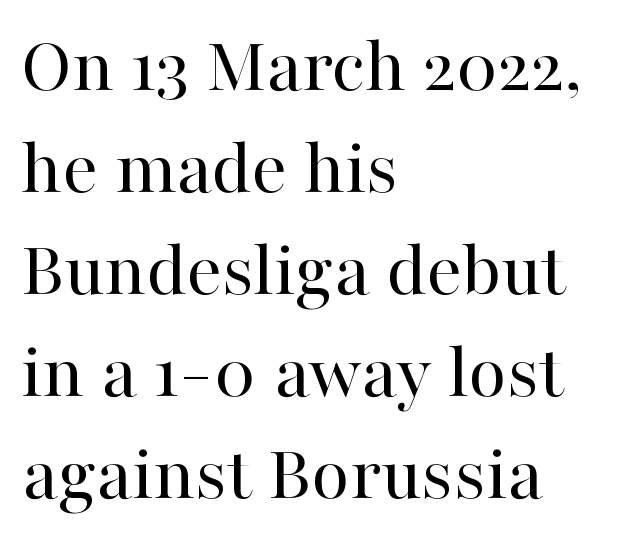
In CSS terms this would be text-align: left. The axis of the letterforms is exactly vertical. Honestly, the letter spacing is just normal — you wouldn't notice it. The weight tops out at a normal text grade. Bare-footed words on every line. The rendering shows small feet on the letterforms — a serif design.
